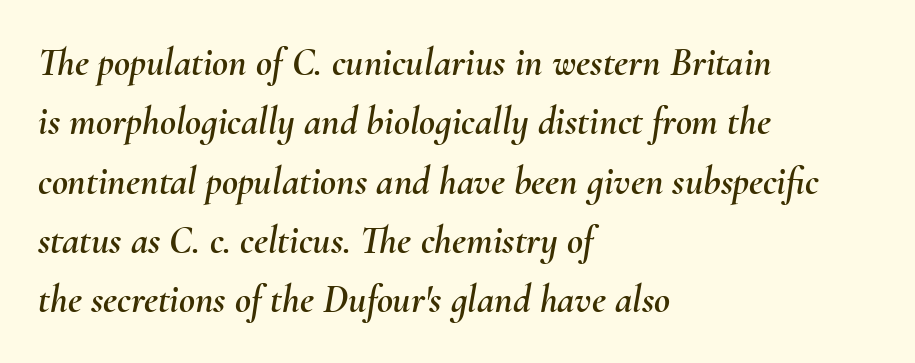
The image shows 39 px text type, italic (leaning right); set left-aligned, normal line spacing (1.52x), normal letter spacing, not underlined; medium stroke contrast and a small x-height.
